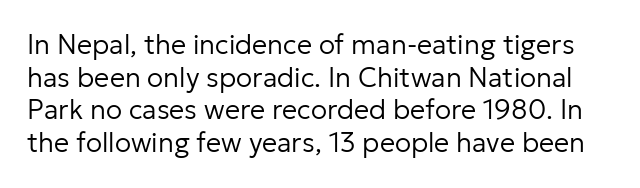
The image shows 27 px text type, upright; set line spacing 1.21x, normal letter spacing, not underlined.
